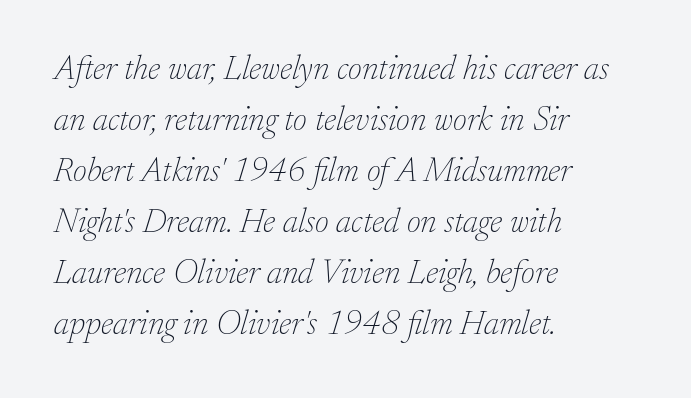
{"serif": "yes", "italic": "yes", "lean": "right", "slant_degrees": 17, "bold": "no", "weight": "thin", "width": "normal", "stroke_contrast": "low", "x_height": "small", "monospaced": "no", "underline": "no", "align": "left", "line_spacing": "normal", "line_spacing_ratio": 1.5, "letter_spacing": "normal", "letter_spacing_em": 0.0, "glyph_px": 34}
